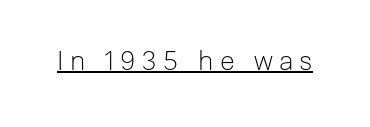
Q: Is the text bold? A: No.
Q: Is the text italic (slanted)? A: No, it is upright.
Q: Is the text underlined? A: Yes.
Q: Is the spacing between letters normal or unusually wide? A: Unusually wide.
